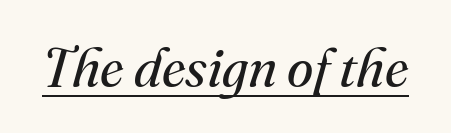
Quick note: italic. Standard letterfit; no display-style spreading of the glyphs. Like a heading marked for emphasis, these lines bear an underscore. Counters stay open thanks to moderate or lighter strokes. Think of a printed novel: that variable character pitch is what you see here.
